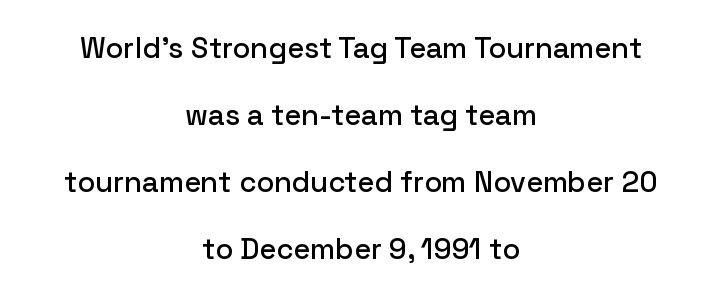
The image shows 29 px sans-serif type, upright; set centered, loose line spacing (2.31x), normal letter spacing, not underlined; low stroke contrast and a medium x-height.
